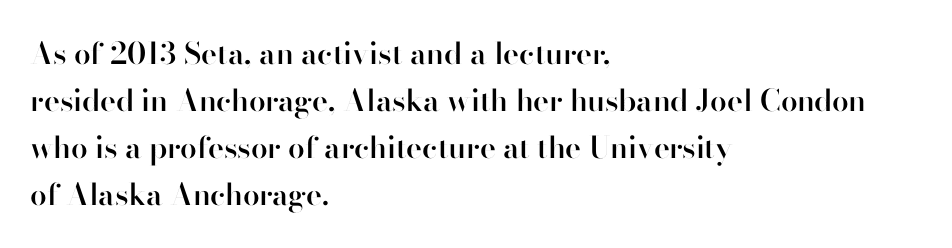
The image shows 30 px semibold sans-serif type, upright; set left-aligned, normal line spacing (1.57x), normal letter spacing, not underlined; high stroke contrast and a small x-height.
